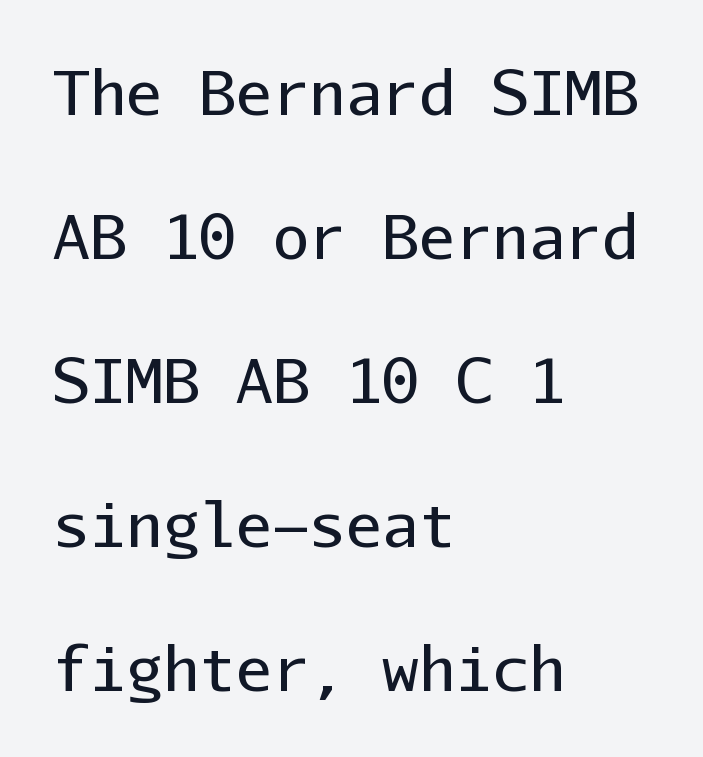
Q: Is the text bold? A: No.
Q: Is the text italic (slanted)? A: No, it is upright.
Q: Is the typeface a serif or a sans-serif typeface? A: Sans-serif.
Q: Is the text underlined? A: No.
Q: How is the paragraph aligned? A: Left-aligned.
Q: Is the spacing between letters normal or unusually wide? A: Normal.
Q: Is the spacing between lines tight, normal or loose? A: Loose.
Q: Width (condensed, normal, or wide)? A: Normal.
Q: Stroke contrast? A: Low.
Q: x-height? A: Medium.
Q: Monospaced? A: Yes.
